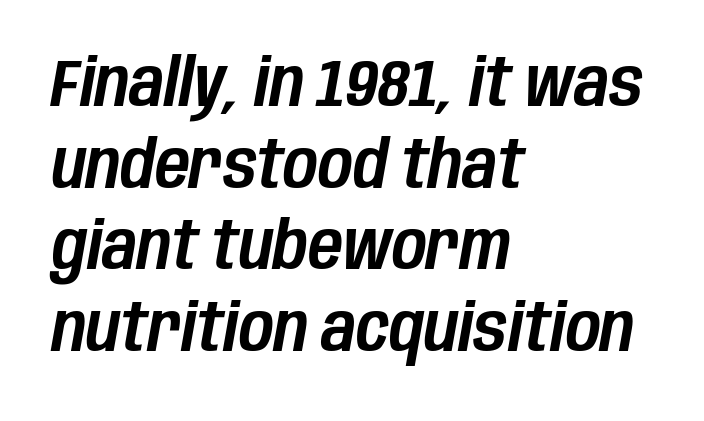
{"italic": "yes", "lean": "right", "slant_degrees": 10, "width": "condensed", "stroke_contrast": "low", "x_height": "large", "monospaced": "no", "underline": "no", "align": "left", "line_spacing_ratio": 1.22, "letter_spacing": "normal", "letter_spacing_em": 0.0, "glyph_px": 67}
